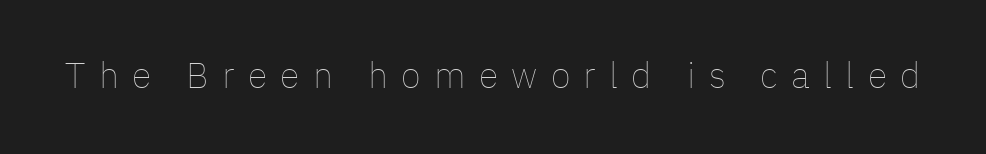
Q: Is the text bold? A: No.
Q: Is the text italic (slanted)? A: No, it is upright.
Q: Is the text underlined? A: No.
Q: Is the spacing between letters normal or unusually wide? A: Unusually wide.
Q: Width (condensed, normal, or wide)? A: Normal.
Q: Stroke contrast? A: Low.
Q: x-height? A: Medium.
Q: Monospaced? A: No.
